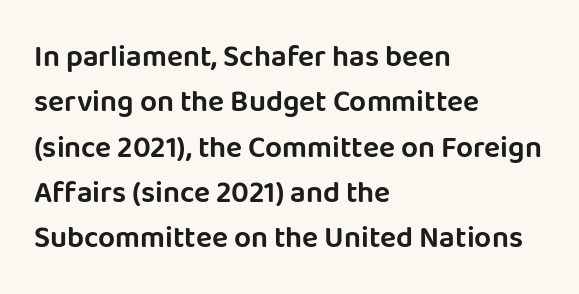
The image shows 30 px sans-serif type, upright; set left-aligned, normal line spacing (1.51x), normal letter spacing, not underlined; low stroke contrast and a large x-height.
